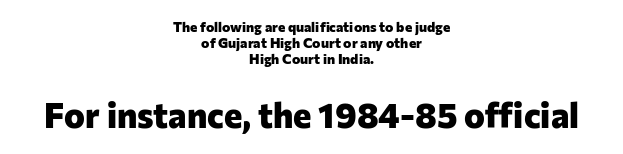
{"serif": "no", "italic": "no", "bold": "yes", "weight": "heavy", "width": "normal", "stroke_contrast": "low", "x_height": "medium", "monospaced": "no", "underline": "no", "align": "center", "line_spacing": "tight", "line_spacing_ratio": 1.13, "letter_spacing": "normal", "letter_spacing_em": 0.0, "larger_block": "second", "size_ratio": 2.5, "glyph_px": 35}
